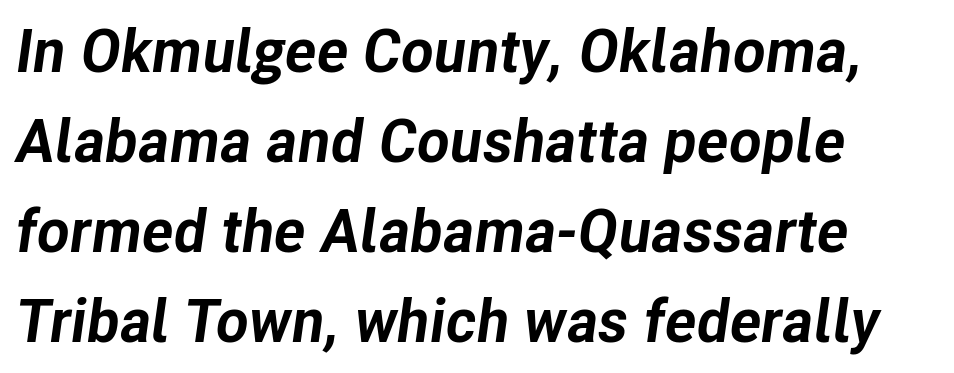
{"italic": "yes", "lean": "right", "slant_degrees": 8, "bold": "yes", "weight": "bold", "width": "normal", "stroke_contrast": "low", "x_height": "medium", "monospaced": "no", "underline": "no", "align": "left", "line_spacing": "normal", "line_spacing_ratio": 1.5, "letter_spacing": "normal", "letter_spacing_em": 0.0, "glyph_px": 60}
